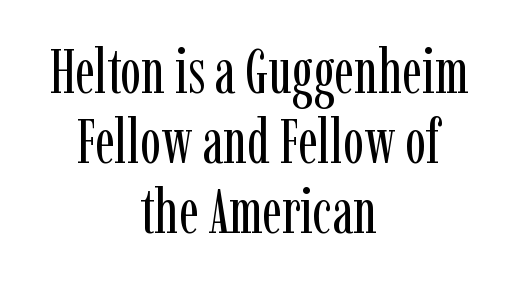
The letters advance in unequal steps, a hallmark of proportional type. This sample uses an upright cut, with every glyph sitting square on the baseline. Neither beginnings nor endings align; midpoints do. Examine the stroke ends and you'll spot serifs. If you measured baseline to baseline, you'd find a short distance.
